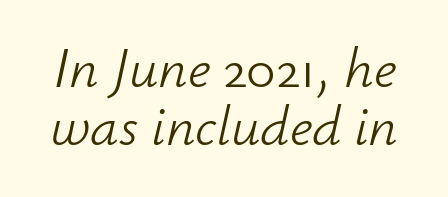
{"italic": "yes", "lean": "right", "slant_degrees": 12, "bold": "no", "weight": "light", "width": "normal", "stroke_contrast": "low", "x_height": "small", "monospaced": "no", "underline": "no", "line_spacing": "tight", "line_spacing_ratio": 1.01, "letter_spacing": "normal", "letter_spacing_em": 0.0, "glyph_px": 57}
